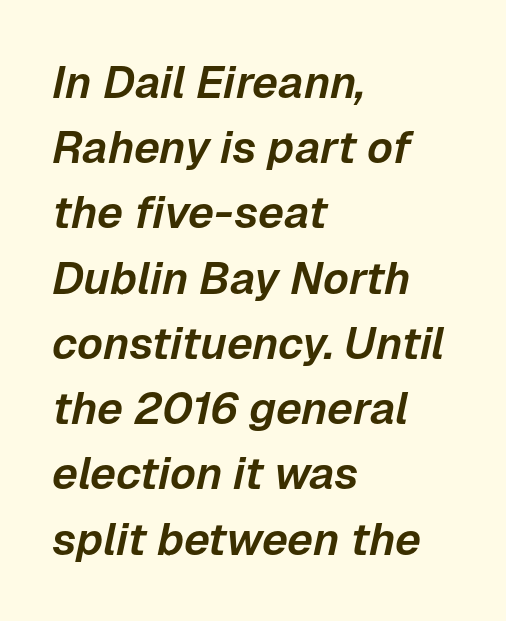
The image shows 45 px text type, italic (leaning right); set left-aligned, normal line spacing (1.45x), normal letter spacing, not underlined; low stroke contrast and a medium x-height.
